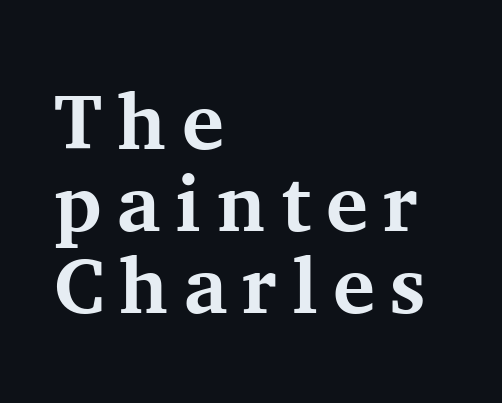
Weight check: bold — yes, fully. Compared with typical paragraphs, the rows here are closer together. This sample is left-justified, so line endings fall wherever the words run out. Vertical strokes here are truly vertical.
